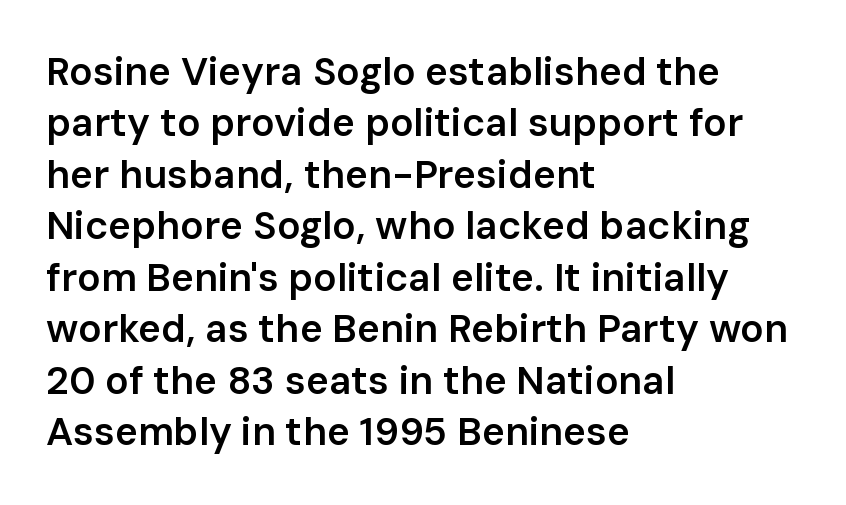
Every stem runs plumb, perpendicular to the baseline. A typesetter would call this proportional, since set widths differ per character. The text block is weighted toward the left margin, trailing off unevenly rightward. The rendering uses a semibold face; strokes are thickened but not to full bold.
